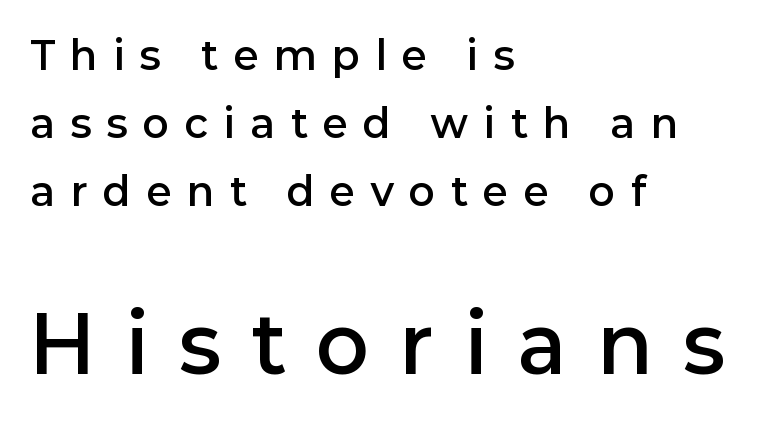
The image shows 78 px semibold sans-serif type, upright; set left-aligned, line spacing 1.74x, unusually wide letter spacing (+0.41 em), not underlined; the second (bottom) block is 2.0x larger; low stroke contrast and a medium x-height.
